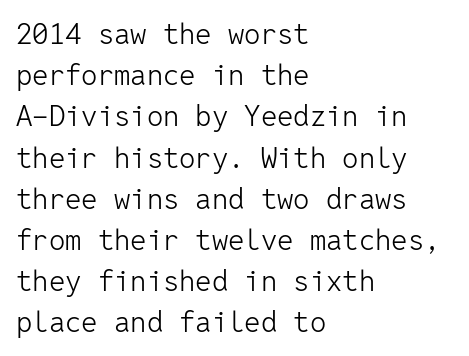
The image shows 29 px light sans-serif type, upright, monospaced; set left-aligned, normal line spacing (1.42x), normal letter spacing, not underlined; low stroke contrast and a medium x-height.
